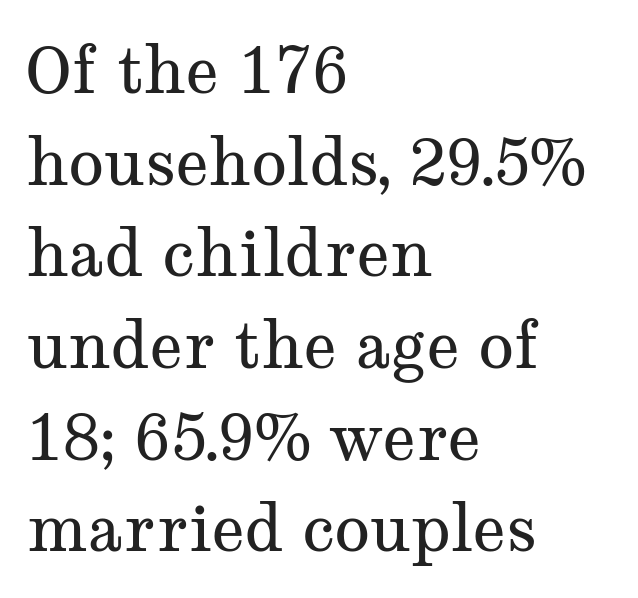
The image shows 65 px regular-weight, wide serif type, upright; set left-aligned, normal line spacing (1.41x), normal letter spacing, not underlined; medium stroke contrast and a medium x-height.
